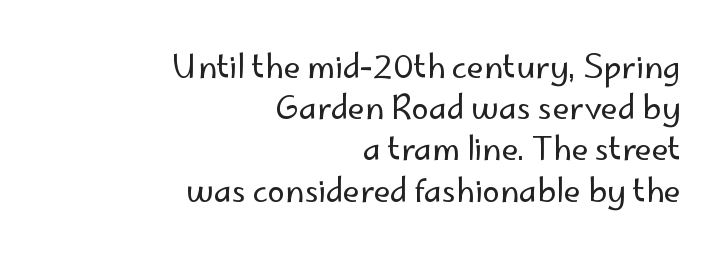
Q: Is the text bold? A: No.
Q: Is the text italic (slanted)? A: No, it is upright.
Q: Is the typeface a serif or a sans-serif typeface? A: Sans-serif.
Q: Is the text underlined? A: No.
Q: How is the paragraph aligned? A: Right-aligned.
Q: Is the spacing between letters normal or unusually wide? A: Normal.
Q: Is the spacing between lines tight, normal or loose? A: Normal.
Q: Width (condensed, normal, or wide)? A: Normal.
Q: Stroke contrast? A: Low.
Q: x-height? A: Small.
Q: Monospaced? A: No.
